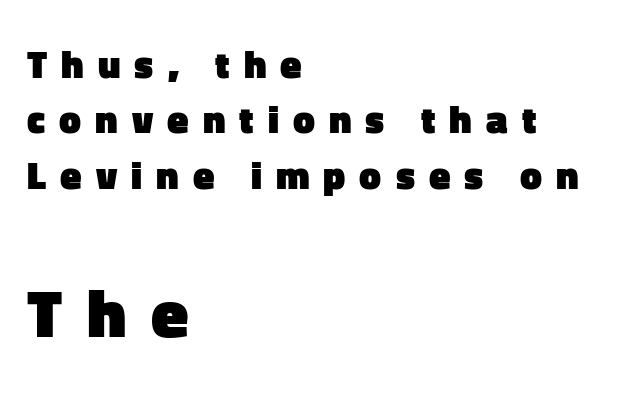
Q: Is the text bold? A: Yes.
Q: Is the text italic (slanted)? A: No, it is upright.
Q: Is the typeface a serif or a sans-serif typeface? A: Sans-serif.
Q: Is the text underlined? A: No.
Q: How is the paragraph aligned? A: Left-aligned.
Q: Is the spacing between letters normal or unusually wide? A: Unusually wide.
Q: Is the spacing between lines tight, normal or loose? A: Normal.
Q: Which block of text is set in a larger size, the first (top) or the second (bottom)? A: The second (bottom) one.
Q: Width (condensed, normal, or wide)? A: Normal.
Q: Stroke contrast? A: Low.
Q: x-height? A: Medium.
Q: Monospaced? A: No.
